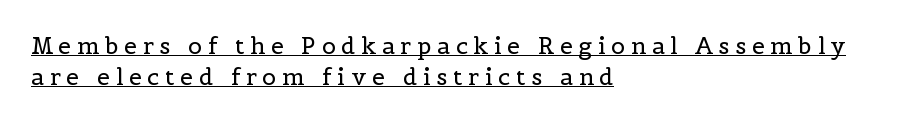
Vertically, the passage feels balanced, rows spaced as you'd expect. Is the block centered? No — it sits flush against the left margin. Is the letter spacing exaggerated? Yes — the characters are pushed far apart. Caption: lettering with a line underneath. These glyphs show unthickened strokes, regular width or finer.
